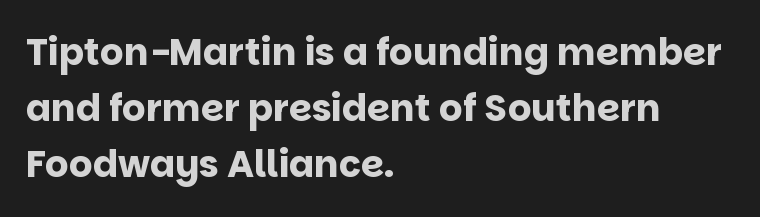
{"serif": "no", "italic": "no", "bold": "yes", "weight": "bold", "width": "normal", "stroke_contrast": "low", "x_height": "large", "monospaced": "no", "underline": "no", "align": "left", "line_spacing": "normal", "line_spacing_ratio": 1.52, "letter_spacing": "normal", "letter_spacing_em": 0.0, "glyph_px": 37}
